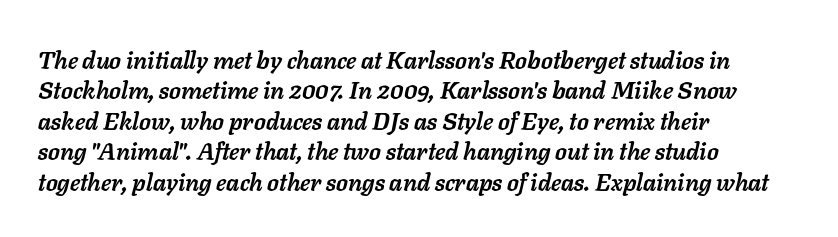
The image shows 24 px bold type, italic (leaning right); set left-aligned, normal line spacing (1.27x), normal letter spacing, not underlined.
